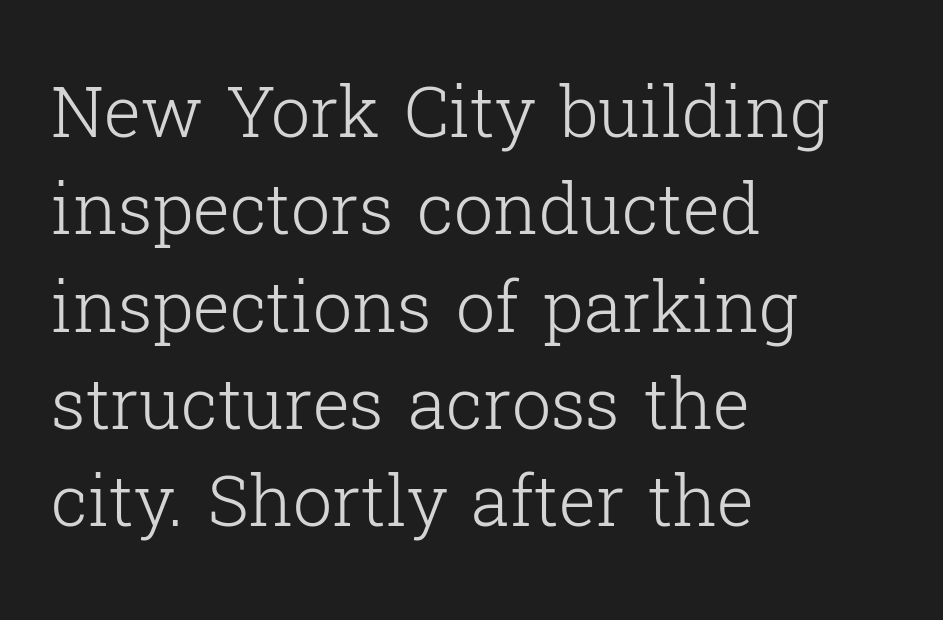
Q: Is the text bold? A: No.
Q: Is the text italic (slanted)? A: No, it is upright.
Q: Is the typeface a serif or a sans-serif typeface? A: Serif.
Q: Is the text underlined? A: No.
Q: How is the paragraph aligned? A: Left-aligned.
Q: Is the spacing between letters normal or unusually wide? A: Normal.
Q: Is the spacing between lines tight, normal or loose? A: Normal.
Q: Width (condensed, normal, or wide)? A: Normal.
Q: Stroke contrast? A: Low.
Q: x-height? A: Medium.
Q: Monospaced? A: No.
